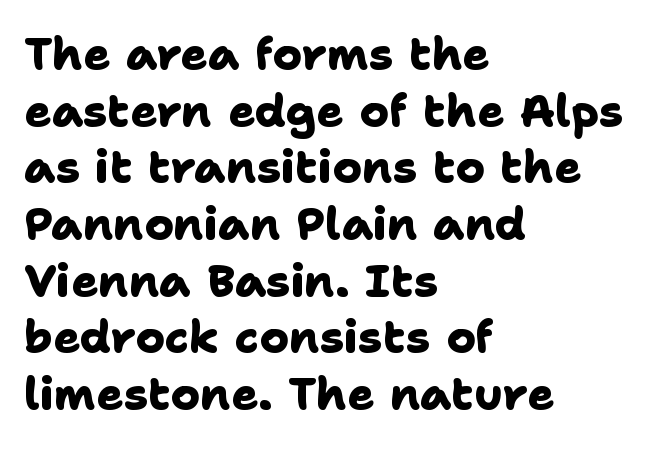
{"serif": "no", "bold": "yes", "weight": "heavy", "width": "normal", "stroke_contrast": "low", "x_height": "medium", "monospaced": "no", "underline": "no", "align": "left", "line_spacing": "normal", "line_spacing_ratio": 1.26, "letter_spacing": "normal", "letter_spacing_em": 0.0, "glyph_px": 45}
